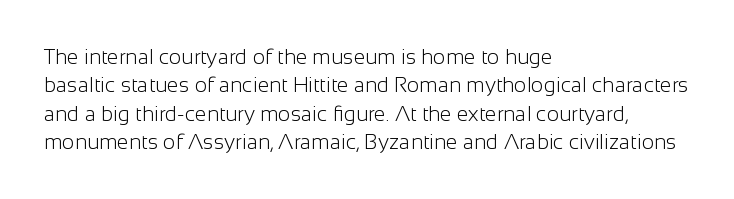
The image shows 21 px text type, upright; set left-aligned, normal line spacing (1.35x), normal letter spacing, not underlined.
